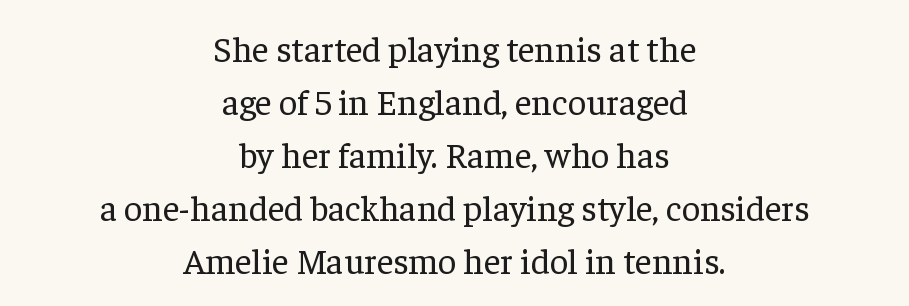
The image shows 36 px regular-weight serif type, upright; set centered, normal line spacing (1.47x), normal letter spacing, not underlined; low stroke contrast and a medium x-height.
